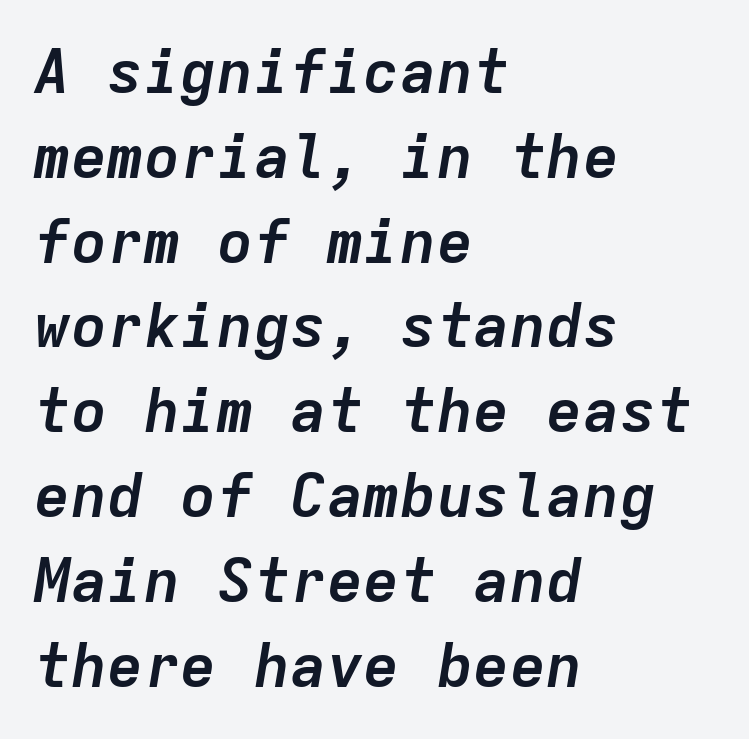
{"italic": "yes", "lean": "right", "slant_degrees": 9, "bold": "yes", "weight": "semibold", "width": "normal", "stroke_contrast": "low", "x_height": "medium", "monospaced": "yes", "underline": "no", "align": "left", "line_spacing": "normal", "line_spacing_ratio": 1.39, "letter_spacing": "normal", "letter_spacing_em": 0.0, "glyph_px": 61}
